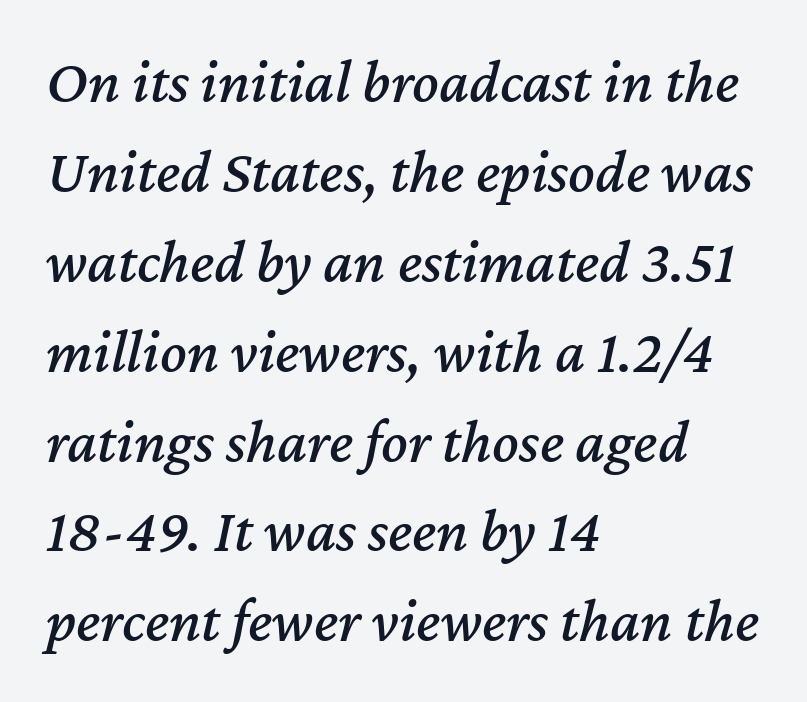
{"italic": "yes", "lean": "right", "slant_degrees": 12, "width": "normal", "stroke_contrast": "medium", "x_height": "medium", "monospaced": "no", "underline": "no", "align": "left", "line_spacing": "normal", "line_spacing_ratio": 1.45, "letter_spacing": "normal", "letter_spacing_em": 0.0, "glyph_px": 62}
